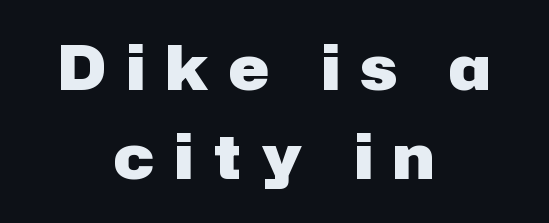
Q: Is the text bold? A: Yes.
Q: Is the text italic (slanted)? A: No, it is upright.
Q: Is the typeface a serif or a sans-serif typeface? A: Sans-serif.
Q: Is the text underlined? A: No.
Q: How is the paragraph aligned? A: Centered.
Q: Is the spacing between letters normal or unusually wide? A: Unusually wide.
Q: Is the spacing between lines tight, normal or loose? A: Normal.
Q: Width (condensed, normal, or wide)? A: Normal.
Q: Stroke contrast? A: Low.
Q: x-height? A: Medium.
Q: Monospaced? A: No.
